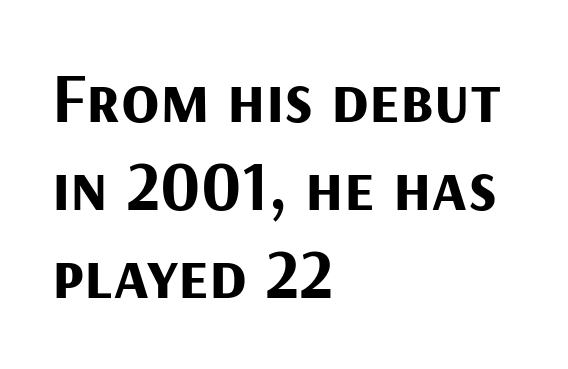
The image shows 70 px bold sans-serif type, upright; set left-aligned, normal line spacing (1.26x), normal letter spacing, not underlined; medium stroke contrast and a medium x-height.
